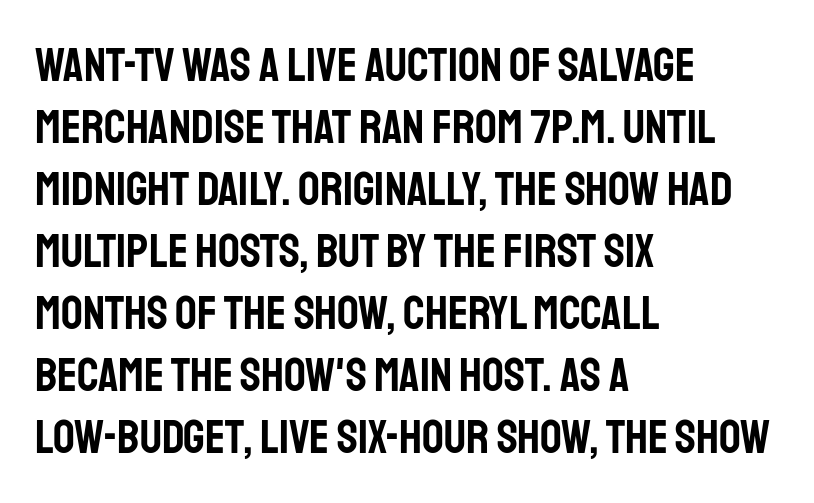
Character widths vary here, with narrow letters taking less room than wide ones. These lines sit exactly where default settings would place them. Stroke terminals: plain, sans-serif. The passage shown is not underscored anywhere. This sample uses an upright cut, with every glyph sitting square on the baseline.
